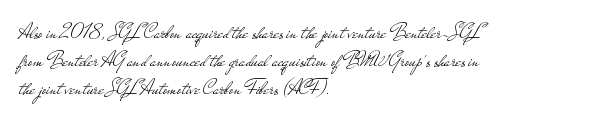
The image shows 21 px text type; set left-aligned, normal line spacing (1.34x), normal letter spacing, not underlined.
